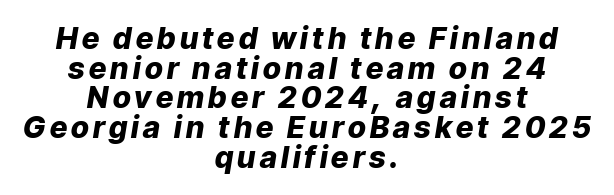
Q: Is the text bold? A: Yes.
Q: Is the text italic (slanted)? A: Yes, it leans right by about 9 degrees.
Q: Is the text underlined? A: No.
Q: How is the paragraph aligned? A: Centered.
Q: Is the spacing between lines tight, normal or loose? A: Tight.
Q: Width (condensed, normal, or wide)? A: Normal.
Q: Stroke contrast? A: Low.
Q: x-height? A: Medium.
Q: Monospaced? A: No.
